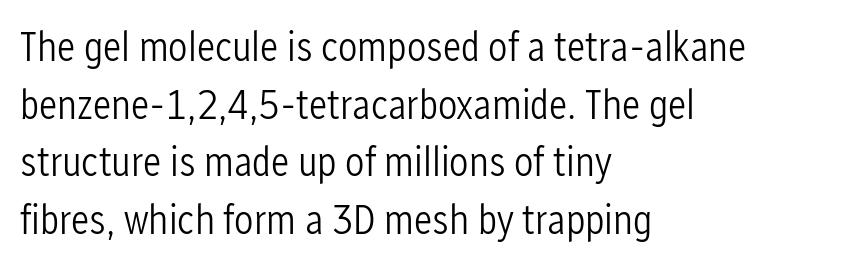
{"serif": "no", "italic": "no", "bold": "no", "weight": "light", "width": "condensed", "stroke_contrast": "low", "x_height": "medium", "monospaced": "no", "underline": "no", "align": "left", "line_spacing": "normal", "line_spacing_ratio": 1.34, "letter_spacing": "normal", "letter_spacing_em": 0.0, "glyph_px": 43}
